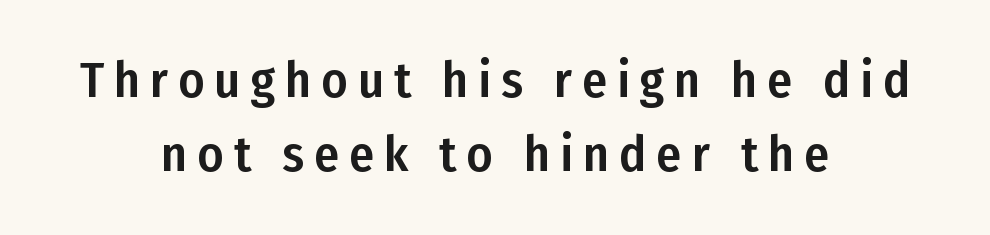
Q: Is the text italic (slanted)? A: No, it is upright.
Q: Is the typeface a serif or a sans-serif typeface? A: Sans-serif.
Q: Is the text underlined? A: No.
Q: How is the paragraph aligned? A: Centered.
Q: Is the spacing between letters normal or unusually wide? A: Unusually wide.
Q: Is the spacing between lines tight, normal or loose? A: Normal.
Q: Width (condensed, normal, or wide)? A: Condensed.
Q: Stroke contrast? A: Low.
Q: x-height? A: Medium.
Q: Monospaced? A: No.
